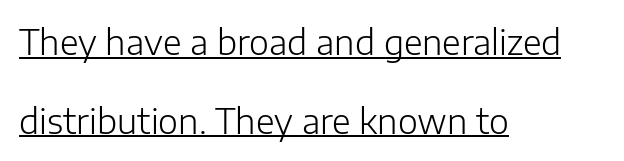
The image shows 34 px light sans-serif type, upright; set left-aligned, loose line spacing (2.32x), normal letter spacing, underlined; low stroke contrast and a medium x-height.
